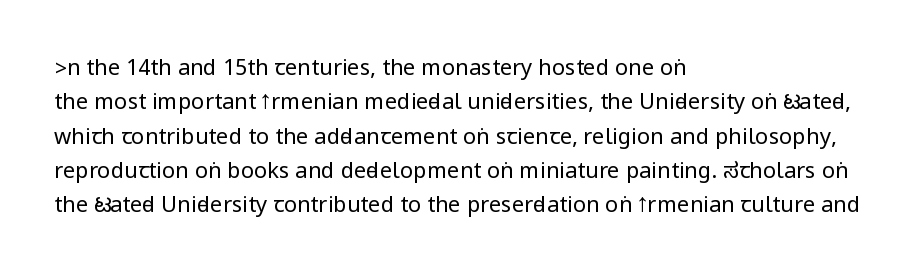
The image shows 22 px text type, upright; set left-aligned, normal line spacing (1.56x), normal letter spacing, not underlined.
